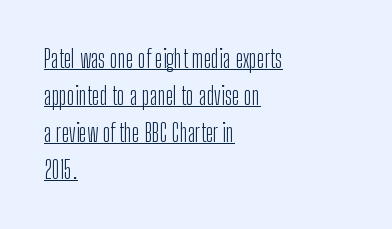
{"italic": "no", "bold": "no", "underline": "yes", "align": "left", "line_spacing": "normal", "line_spacing_ratio": 1.54, "letter_spacing": "normal", "letter_spacing_em": 0.0, "glyph_px": 24}
